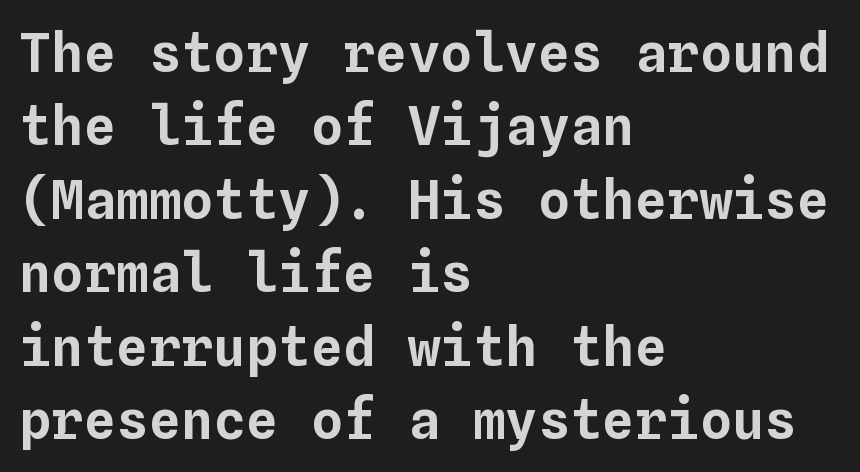
Horizontal bands of white between lines are of average thickness. Compared with a centered layout, this one pins lines to the left instead. Each row of text sits above clean, open space. The typography opts for an upright posture over an oblique one. Spacing verdict: monospaced, one width for all characters.
